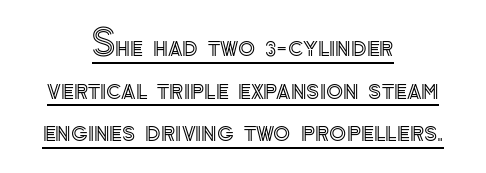
The image shows 35 px text type, upright; set centered, line spacing 1.22x, normal letter spacing, underlined; a small x-height.
